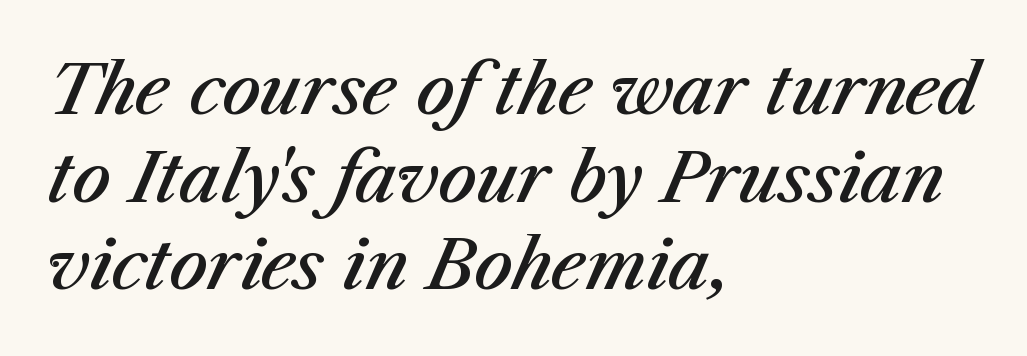
Q: Is the text bold? A: Semi-bold.
Q: Is the text italic (slanted)? A: Yes, it leans right by about 23 degrees.
Q: Is the text underlined? A: No.
Q: How is the paragraph aligned? A: Left-aligned.
Q: Is the spacing between letters normal or unusually wide? A: Normal.
Q: Is the spacing between lines tight, normal or loose? A: Normal.
Q: Width (condensed, normal, or wide)? A: Normal.
Q: Stroke contrast? A: Medium.
Q: x-height? A: Medium.
Q: Monospaced? A: No.
